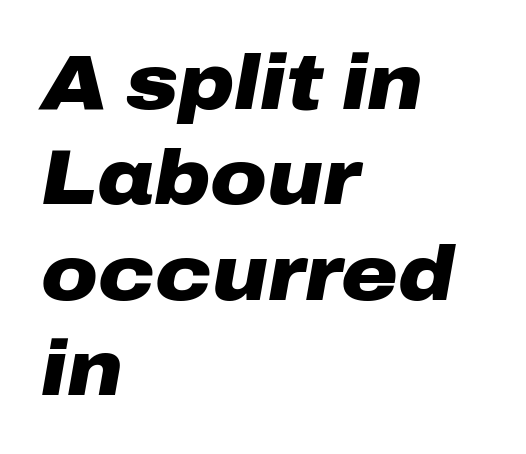
Q: Is the text bold? A: Yes.
Q: Is the text italic (slanted)? A: Yes, it leans right by about 10 degrees.
Q: Is the text underlined? A: No.
Q: How is the paragraph aligned? A: Left-aligned.
Q: Is the spacing between letters normal or unusually wide? A: Normal.
Q: Width (condensed, normal, or wide)? A: Wide.
Q: Stroke contrast? A: Low.
Q: x-height? A: Medium.
Q: Monospaced? A: No.
